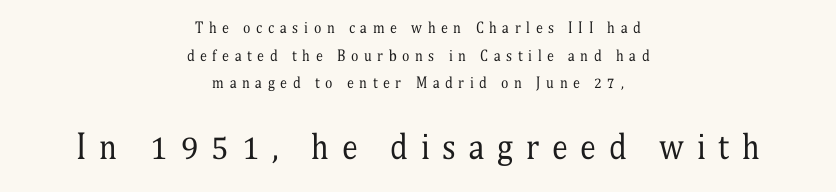
The image shows 32 px regular-weight, condensed serif type, upright; set centered, loose line spacing (1.97x), unusually wide letter spacing (+0.4 em), not underlined; the second (bottom) block is 2.29x larger; medium stroke contrast and a medium x-height.
